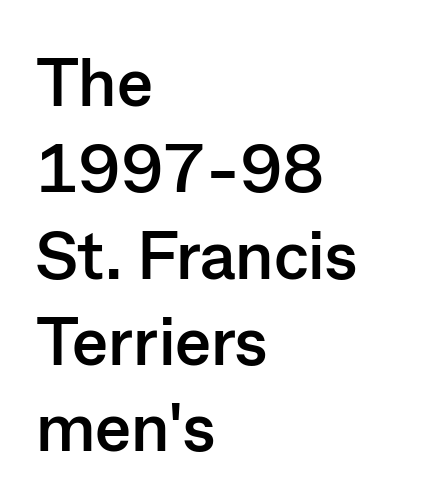
{"serif": "no", "italic": "no", "bold": "yes", "weight": "semibold", "width": "normal", "stroke_contrast": "low", "x_height": "medium", "monospaced": "no", "underline": "no", "align": "left", "line_spacing": "normal", "line_spacing_ratio": 1.27, "letter_spacing": "normal", "letter_spacing_em": 0.0, "glyph_px": 68}
